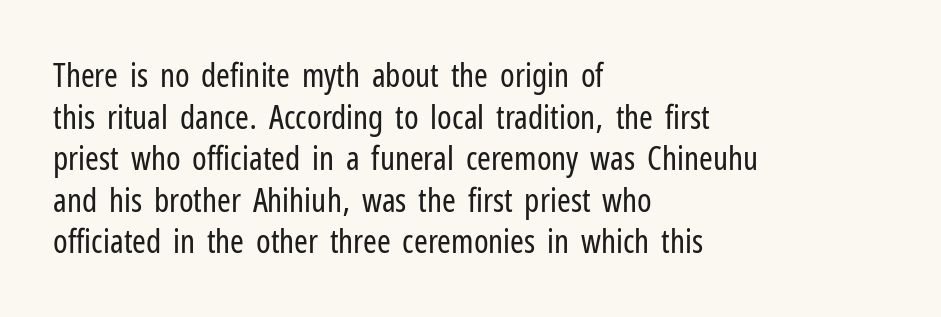
Q: Is the text bold? A: No.
Q: Is the text italic (slanted)? A: No, it is upright.
Q: Is the typeface a serif or a sans-serif typeface? A: Sans-serif.
Q: Is the text underlined? A: No.
Q: How is the paragraph aligned? A: Left-aligned.
Q: Is the spacing between letters normal or unusually wide? A: Normal.
Q: Is the spacing between lines tight, normal or loose? A: Normal.
Q: Width (condensed, normal, or wide)? A: Condensed.
Q: Stroke contrast? A: Low.
Q: x-height? A: Medium.
Q: Monospaced? A: No.
